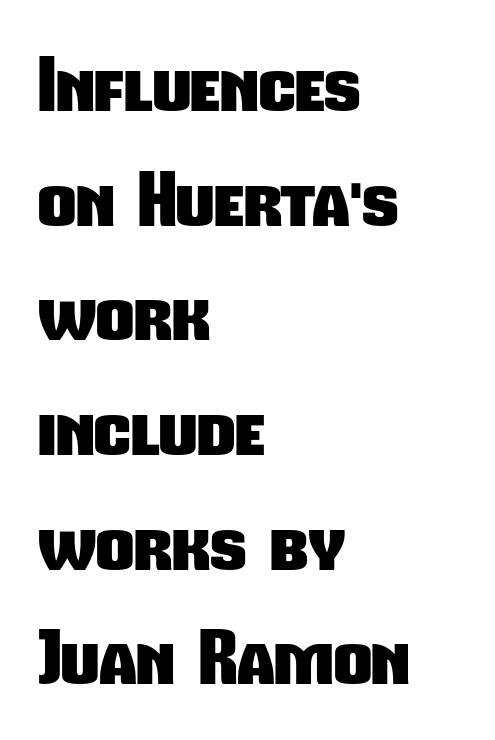
The typesetting leans heavy: a genuine bold. Short and long lines alike share a common starting point at left. A bare baseline throughout the passage. Serif or sans? Sans — the stroke terminals are bare. Students, note that the glyphs here touch the page at normal intervals.
